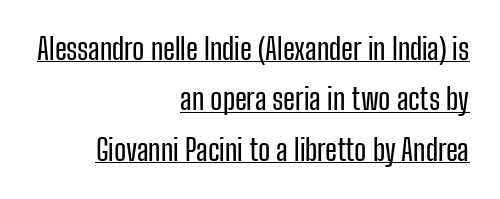
Note the varied advance widths — an 'i' is clearly narrower than an 'm'. The paragraph shown leans on its right margin. Every stem runs plumb, perpendicular to the baseline. A typesetter would label this face a sans.
